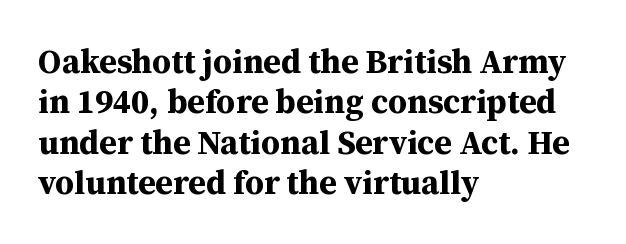
Q: Is the text bold? A: Yes.
Q: Is the text italic (slanted)? A: No, it is upright.
Q: Is the typeface a serif or a sans-serif typeface? A: Serif.
Q: Is the text underlined? A: No.
Q: How is the paragraph aligned? A: Left-aligned.
Q: Is the spacing between letters normal or unusually wide? A: Normal.
Q: Width (condensed, normal, or wide)? A: Normal.
Q: Stroke contrast? A: Medium.
Q: x-height? A: Medium.
Q: Monospaced? A: No.
